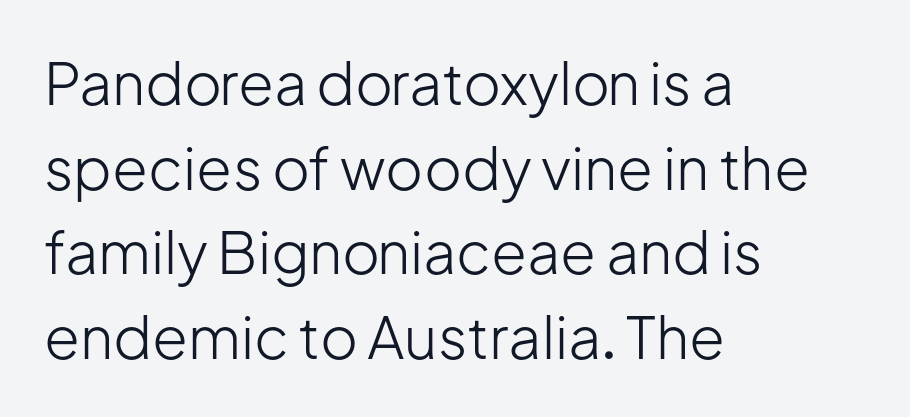
Q: Is the text bold? A: No.
Q: Is the text italic (slanted)? A: No, it is upright.
Q: Is the typeface a serif or a sans-serif typeface? A: Sans-serif.
Q: Is the text underlined? A: No.
Q: How is the paragraph aligned? A: Left-aligned.
Q: Is the spacing between letters normal or unusually wide? A: Normal.
Q: Is the spacing between lines tight, normal or loose? A: Normal.
Q: Width (condensed, normal, or wide)? A: Normal.
Q: Stroke contrast? A: Low.
Q: x-height? A: Medium.
Q: Monospaced? A: No.
